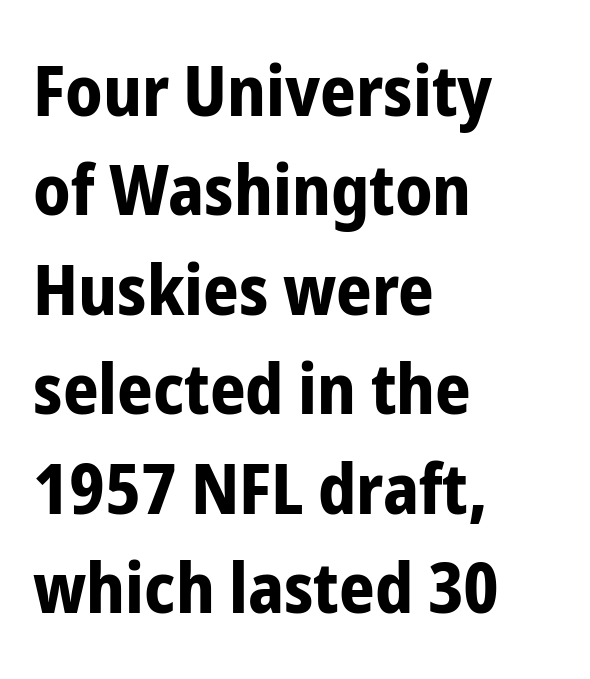
The image shows 70 px bold, condensed sans-serif type, upright; set left-aligned, normal line spacing (1.42x), normal letter spacing, not underlined; low stroke contrast and a medium x-height.
